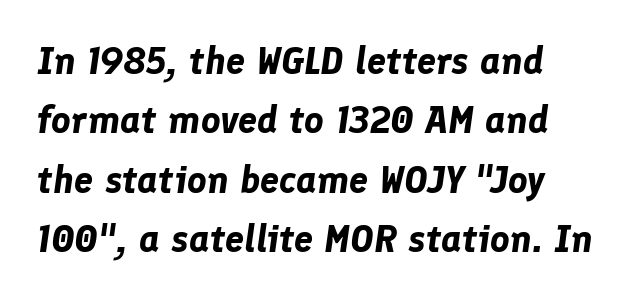
{"italic": "yes", "lean": "right", "slant_degrees": 8, "bold": "yes", "weight": "bold", "width": "normal", "stroke_contrast": "low", "x_height": "medium", "monospaced": "no", "underline": "no", "align": "left", "line_spacing": "normal", "line_spacing_ratio": 1.56, "letter_spacing": "normal", "letter_spacing_em": 0.0, "glyph_px": 38}
